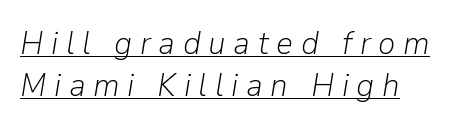
Q: Is the text bold? A: No.
Q: Is the text italic (slanted)? A: Yes, it leans right by about 9 degrees.
Q: Is the text underlined? A: Yes.
Q: Is the spacing between letters normal or unusually wide? A: Unusually wide.
Q: Is the spacing between lines tight, normal or loose? A: Normal.
Q: Width (condensed, normal, or wide)? A: Normal.
Q: Stroke contrast? A: Low.
Q: x-height? A: Medium.
Q: Monospaced? A: No.
